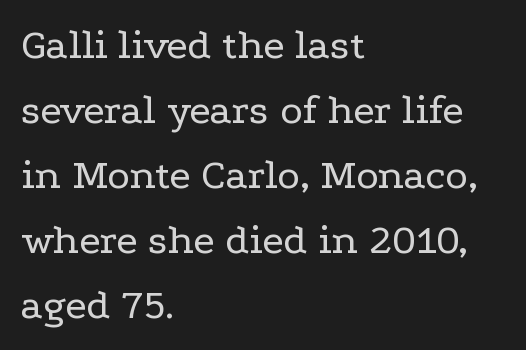
{"serif": "yes", "italic": "no", "bold": "no", "weight": "regular", "width": "wide", "stroke_contrast": "low", "x_height": "medium", "monospaced": "no", "underline": "no", "align": "left", "line_spacing": "normal", "line_spacing_ratio": 1.51, "letter_spacing": "normal", "letter_spacing_em": 0.0, "glyph_px": 43}
